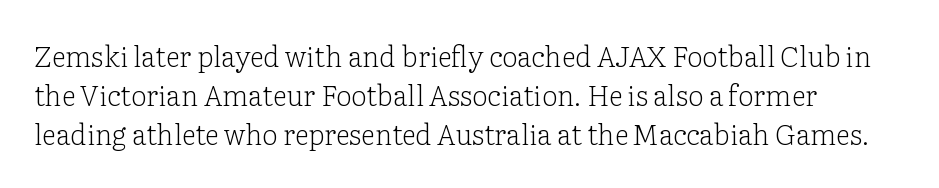
{"serif": "yes", "italic": "no", "bold": "no", "weight": "light", "width": "normal", "stroke_contrast": "low", "x_height": "medium", "monospaced": "no", "underline": "no", "align": "left", "line_spacing": "normal", "line_spacing_ratio": 1.39, "letter_spacing": "normal", "letter_spacing_em": 0.0, "glyph_px": 28}
